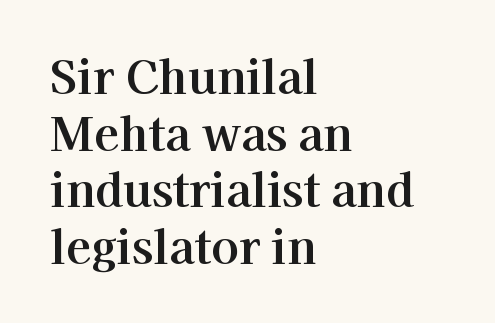
The image shows 46 px serif type, upright; set left-aligned, line spacing 1.23x, normal letter spacing, not underlined; high stroke contrast and a medium x-height.
